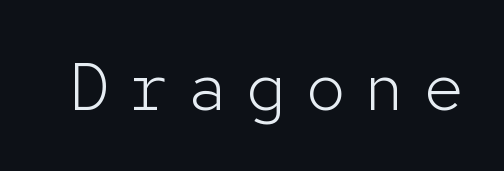
Q: Is the text bold? A: No.
Q: Is the text italic (slanted)? A: No, it is upright.
Q: Is the typeface a serif or a sans-serif typeface? A: Sans-serif.
Q: Is the text underlined? A: No.
Q: Is the spacing between letters normal or unusually wide? A: Unusually wide.
Q: Width (condensed, normal, or wide)? A: Normal.
Q: Stroke contrast? A: Low.
Q: x-height? A: Medium.
Q: Monospaced? A: Yes.
